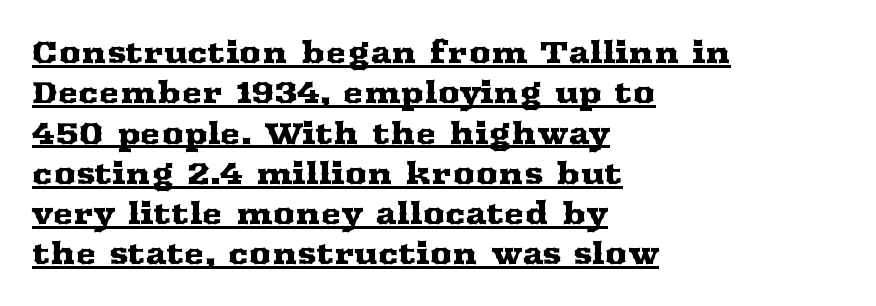
{"serif": "yes", "italic": "no", "width": "wide", "stroke_contrast": "medium", "x_height": "medium", "monospaced": "no", "underline": "yes", "align": "left", "line_spacing": "normal", "line_spacing_ratio": 1.3, "letter_spacing": "normal", "letter_spacing_em": 0.0, "glyph_px": 31}
